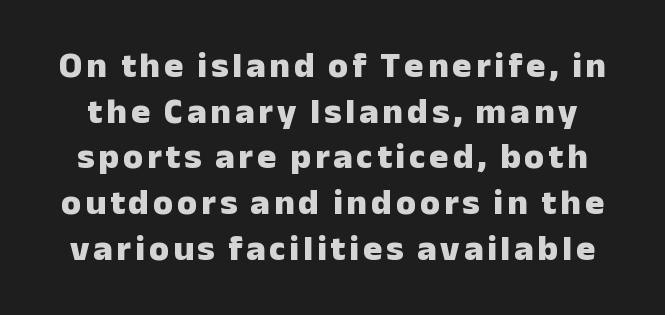
The image shows 36 px heavy sans-serif type, upright; set centered, normal line spacing (1.27x), not underlined; low stroke contrast and a medium x-height.
